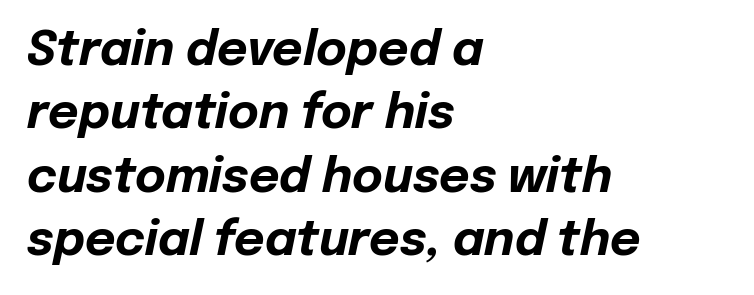
{"italic": "yes", "lean": "right", "slant_degrees": 12, "bold": "yes", "weight": "bold", "width": "normal", "stroke_contrast": "low", "x_height": "medium", "monospaced": "no", "underline": "no", "align": "left", "line_spacing": "normal", "line_spacing_ratio": 1.35, "letter_spacing": "normal", "letter_spacing_em": 0.0, "glyph_px": 47}
